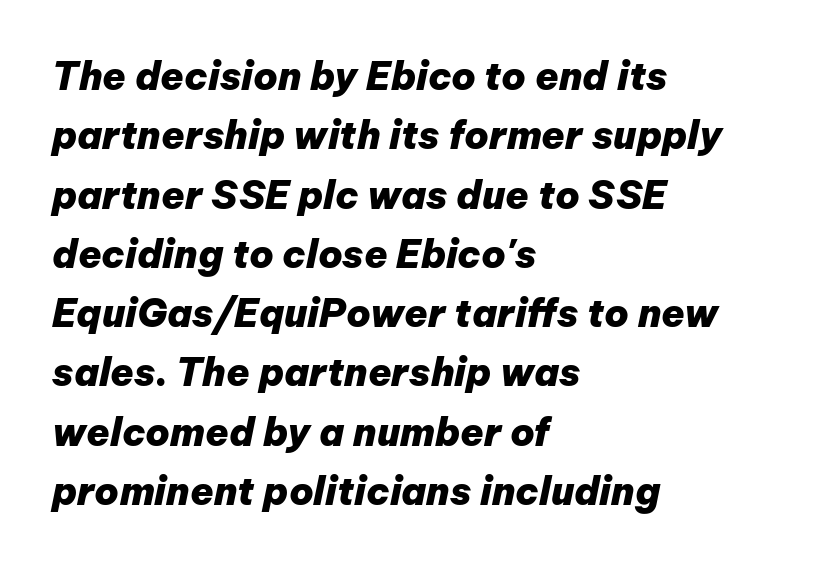
Quick note: underline off. Alignment: flush left. Character widths vary here, with narrow letters taking less room than wide ones. This is heavy type, rendered in bold. The face used here has a pronounced slope to its letters.
